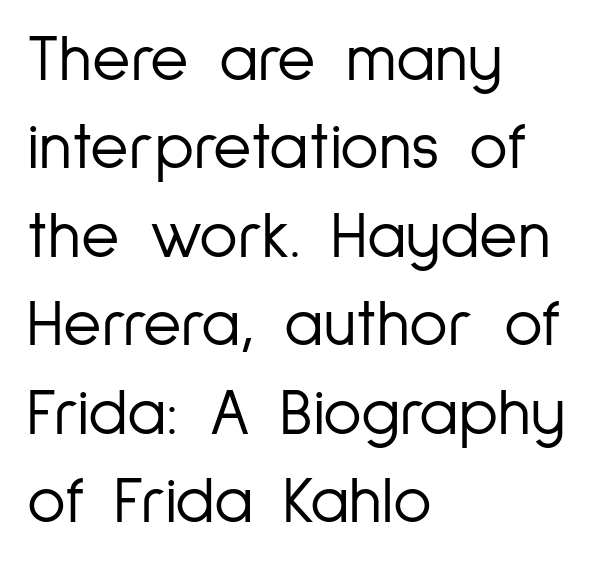
{"serif": "no", "italic": "no", "bold": "no", "weight": "light", "width": "condensed", "stroke_contrast": "low", "x_height": "medium", "monospaced": "no", "underline": "no", "align": "left", "line_spacing": "normal", "line_spacing_ratio": 1.34, "letter_spacing": "normal", "letter_spacing_em": 0.0, "glyph_px": 66}
